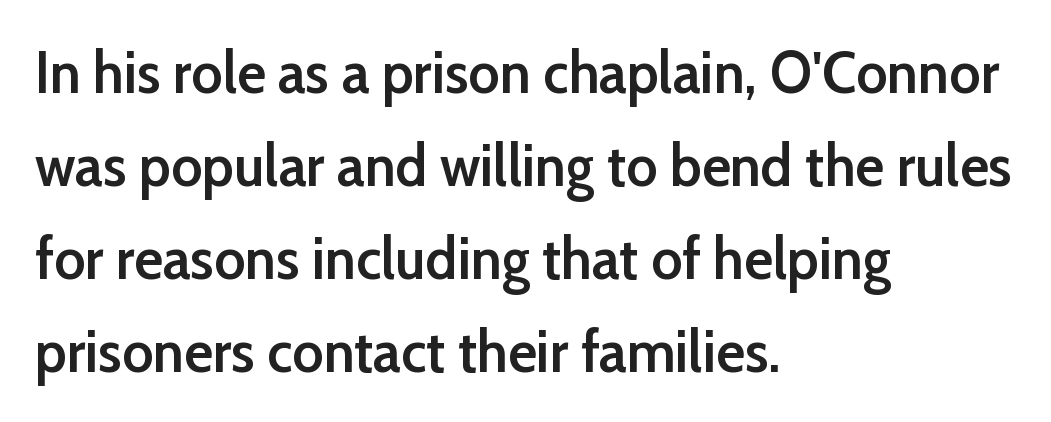
Characters follow at the spacing the type designer built in. Clear beneath every line of the passage. Horizontally, the lines are justified to the leading edge only. This is the regular roman posture of the typeface.
